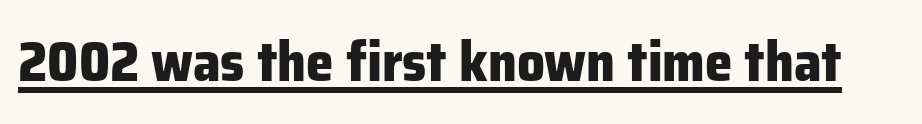
No feet cap the strokes, marking this as sans-serif type. Each letter keeps its own natural width here, so spacing adapts to shape. Rendered with straight, roman letterforms. I'd describe the lettering as bold — thick and assertive. Each word holds together tightly as a unit, with standard inter-letter gaps. The lettering is marked with a stroke running underneath it.
